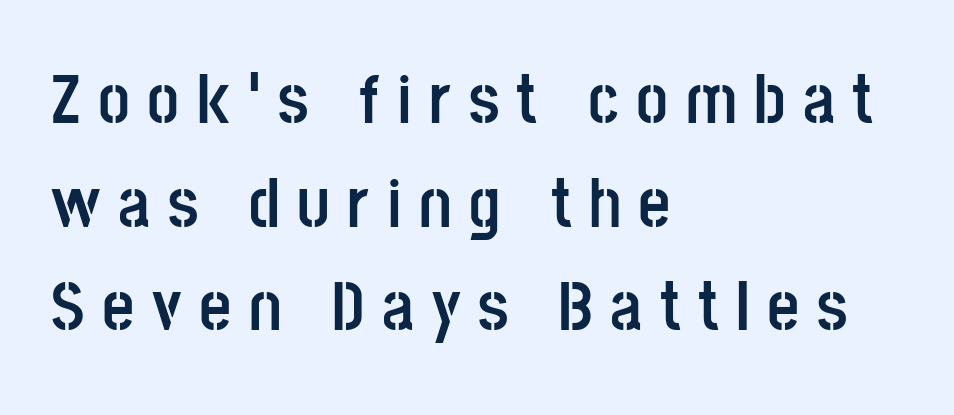
Q: Is the text bold? A: Yes.
Q: Is the text italic (slanted)? A: No, it is upright.
Q: Is the typeface a serif or a sans-serif typeface? A: Sans-serif.
Q: Is the text underlined? A: No.
Q: How is the paragraph aligned? A: Left-aligned.
Q: Is the spacing between letters normal or unusually wide? A: Unusually wide.
Q: Is the spacing between lines tight, normal or loose? A: Normal.
Q: Width (condensed, normal, or wide)? A: Condensed.
Q: Stroke contrast? A: Low.
Q: x-height? A: Large.
Q: Monospaced? A: No.
